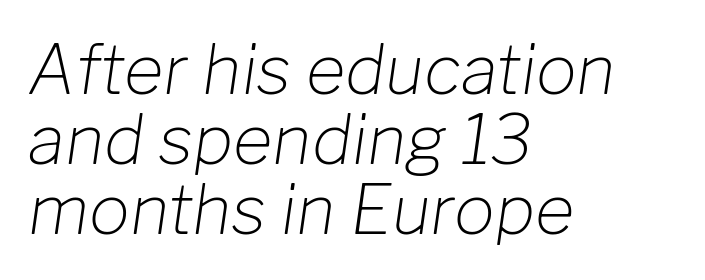
The image shows 68 px light type, italic (leaning right); set left-aligned, tight line spacing (1.03x), normal letter spacing, not underlined; low stroke contrast and a medium x-height.
